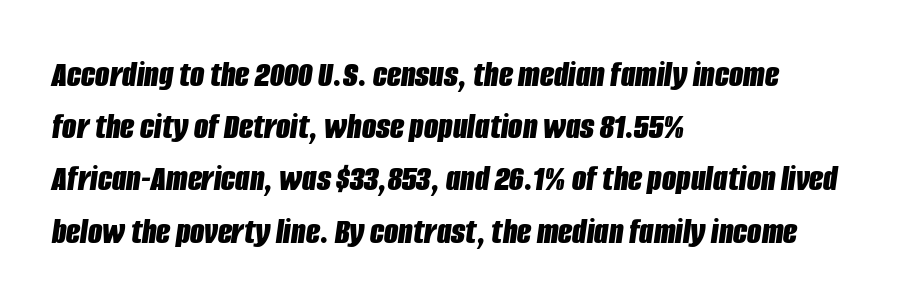
The image shows 37 px bold, condensed type, italic (leaning right); set left-aligned, normal line spacing (1.41x), normal letter spacing, not underlined; low stroke contrast and a large x-height.
